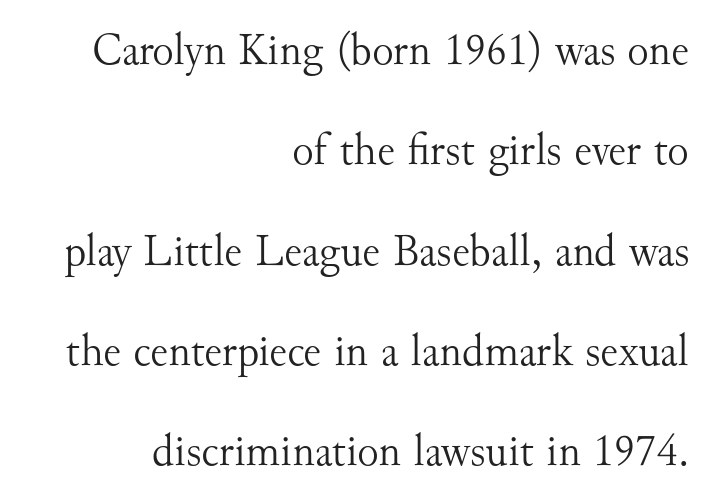
The image shows 45 px light serif type, upright; set right-aligned, loose line spacing (2.23x), normal letter spacing, not underlined; medium stroke contrast and a small x-height.
